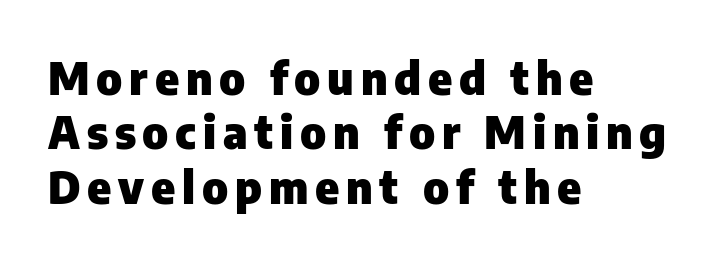
{"serif": "no", "italic": "no", "bold": "yes", "weight": "heavy", "width": "normal", "stroke_contrast": "low", "x_height": "medium", "monospaced": "no", "underline": "no", "align": "left", "line_spacing_ratio": 1.21, "glyph_px": 45}
